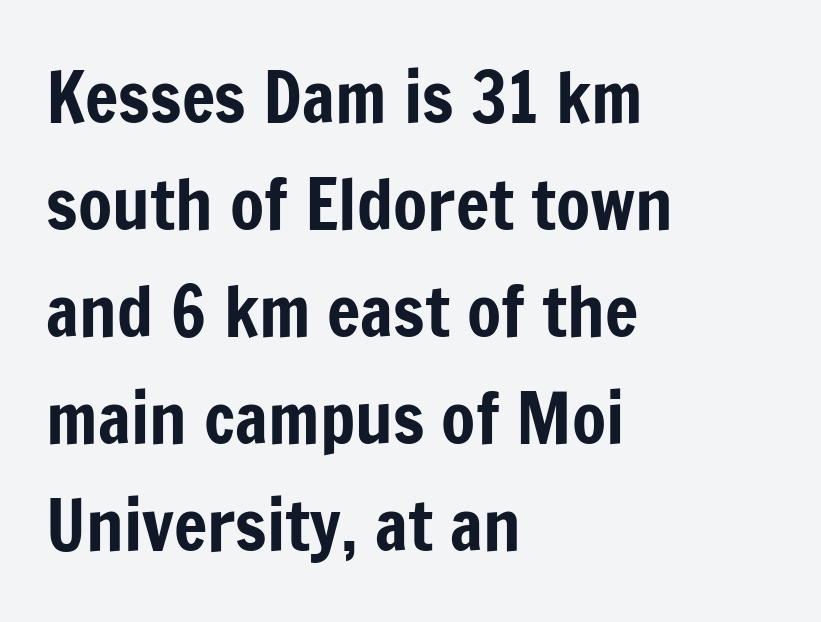
Q: Is the text italic (slanted)? A: No, it is upright.
Q: Is the typeface a serif or a sans-serif typeface? A: Sans-serif.
Q: Is the text underlined? A: No.
Q: How is the paragraph aligned? A: Left-aligned.
Q: Is the spacing between letters normal or unusually wide? A: Normal.
Q: Is the spacing between lines tight, normal or loose? A: Normal.
Q: Width (condensed, normal, or wide)? A: Condensed.
Q: Stroke contrast? A: Low.
Q: x-height? A: Medium.
Q: Monospaced? A: No.
